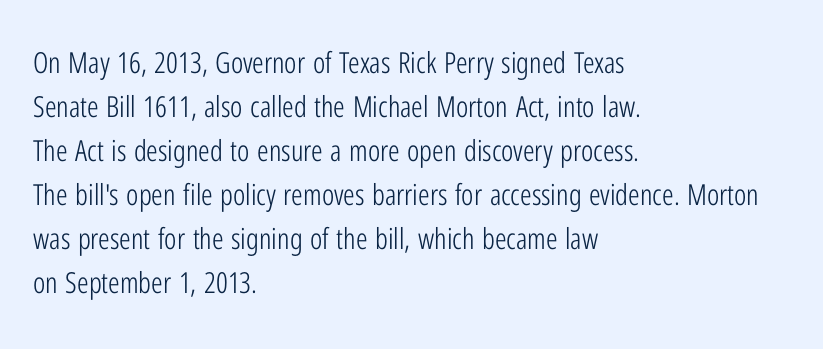
Q: Is the text bold? A: No.
Q: Is the text italic (slanted)? A: No, it is upright.
Q: Is the typeface a serif or a sans-serif typeface? A: Sans-serif.
Q: Is the text underlined? A: No.
Q: How is the paragraph aligned? A: Left-aligned.
Q: Is the spacing between letters normal or unusually wide? A: Normal.
Q: Is the spacing between lines tight, normal or loose? A: Normal.
Q: Width (condensed, normal, or wide)? A: Condensed.
Q: Stroke contrast? A: Low.
Q: x-height? A: Medium.
Q: Monospaced? A: No.
